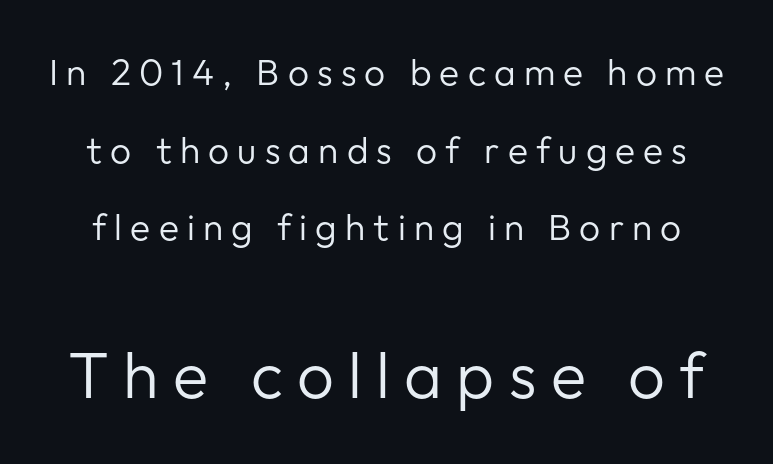
Q: Is the text bold? A: No.
Q: Is the text italic (slanted)? A: No, it is upright.
Q: Is the typeface a serif or a sans-serif typeface? A: Sans-serif.
Q: Is the text underlined? A: No.
Q: Is the spacing between letters normal or unusually wide? A: Unusually wide.
Q: Is the spacing between lines tight, normal or loose? A: Loose.
Q: Which block of text is set in a larger size, the first (top) or the second (bottom)? A: The second (bottom) one.
Q: Width (condensed, normal, or wide)? A: Normal.
Q: Stroke contrast? A: Low.
Q: x-height? A: Medium.
Q: Monospaced? A: No.
